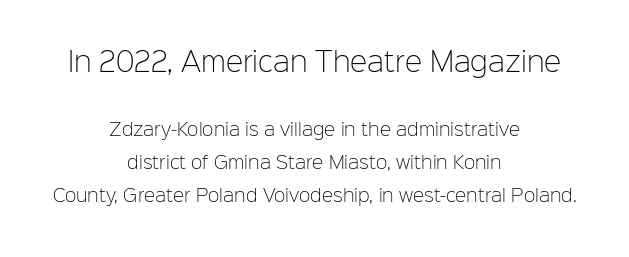
Short and long lines alike share a common midpoint. The designer gave the opening block more size than the closing block. Here the glyphs are tracked normally, forming tight word shapes. If you measured baseline to baseline, you'd find a long distance. A typesetter would mark this as roman, not italic.
